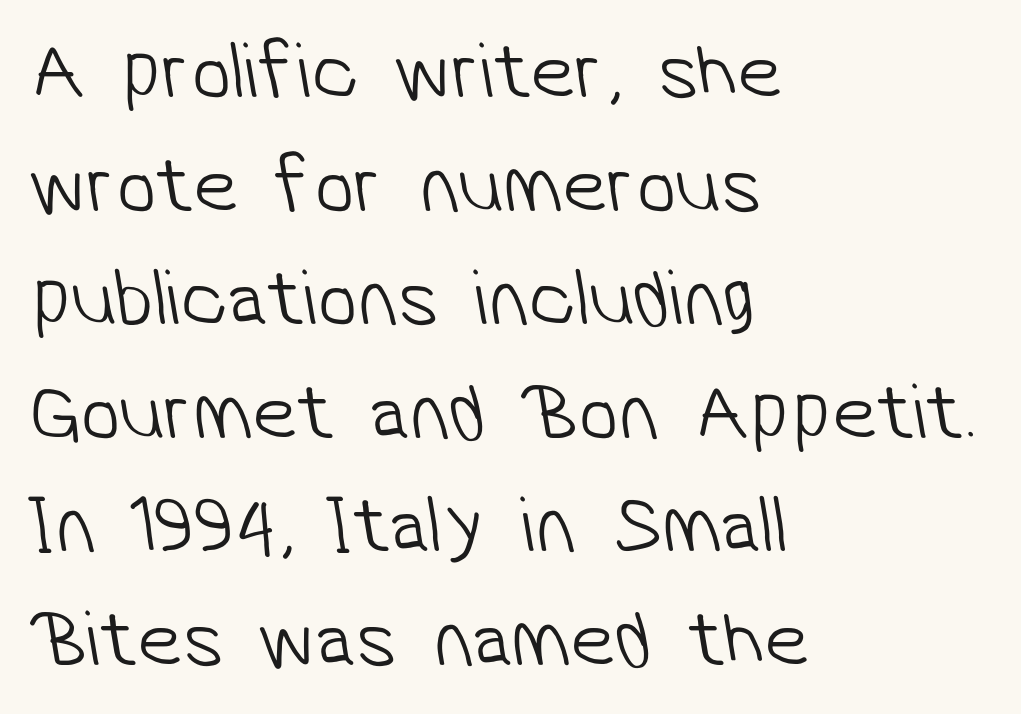
The image shows 80 px light sans-serif type; set left-aligned, normal line spacing (1.42x), normal letter spacing, not underlined; low stroke contrast and a medium x-height.
